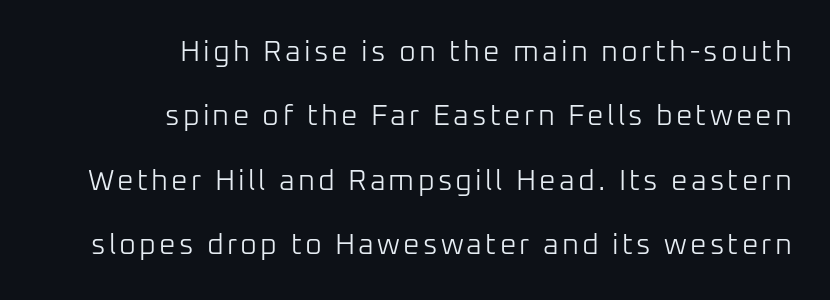
The image shows 29 px light sans-serif type, upright; set right-aligned, loose line spacing (2.22x), not underlined; low stroke contrast and a medium x-height.
